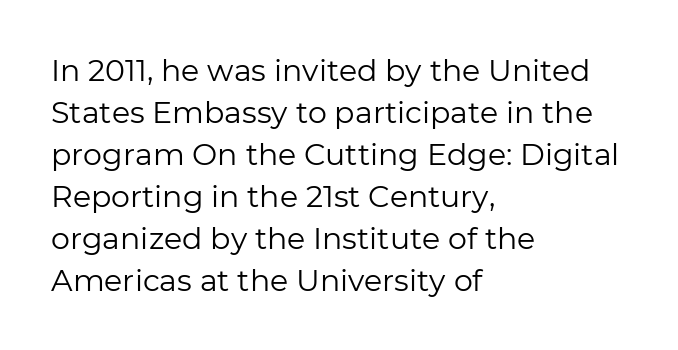
This rendering employs a face without finishing strokes, i.e., a sans-serif. Type without underlining. A typesetter would mark this as roman, not italic. Counters stay open thanks to moderate or lighter strokes. Is this a fixed-width face? No — the glyphs have proportional, varying widths.
